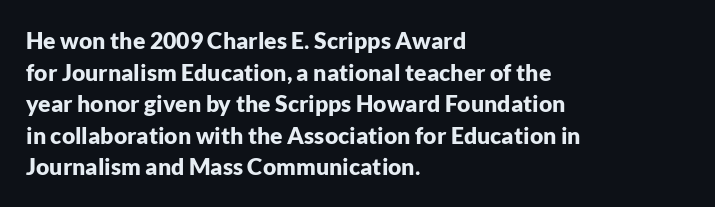
One glance says typical: line gaps are just what's usual. The letters stand upright; this is a roman face. These lines stack with their left ends in a neat column. Bold? Absolutely — the strokes are thick and heavy.
